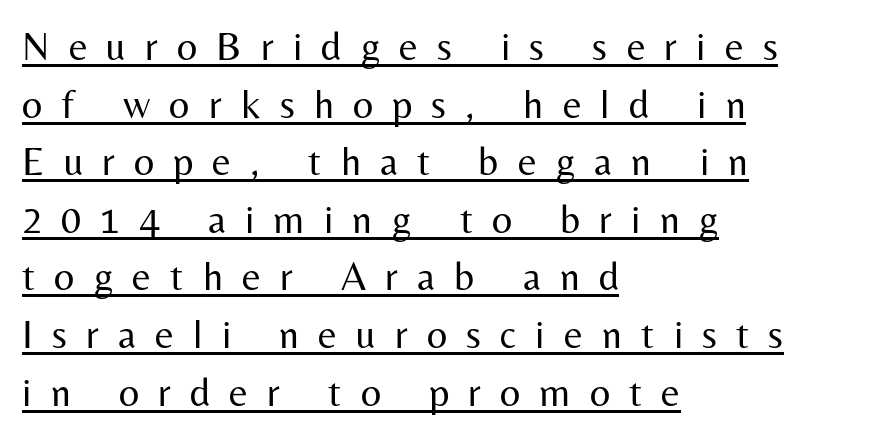
{"serif": "no", "italic": "no", "bold": "no", "weight": "regular", "width": "normal", "stroke_contrast": "medium", "x_height": "medium", "monospaced": "no", "underline": "yes", "align": "left", "line_spacing": "normal", "line_spacing_ratio": 1.44, "letter_spacing": "wide", "letter_spacing_em": 0.48, "glyph_px": 40}
